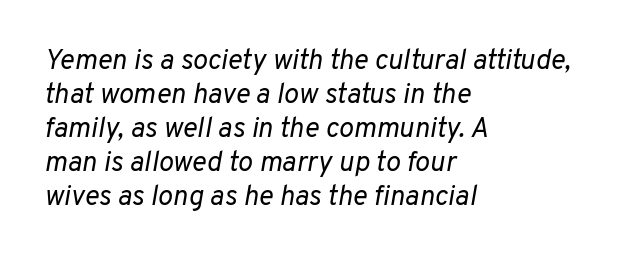
{"italic": "yes", "lean": "right", "slant_degrees": 10, "bold": "no", "weight": "regular", "width": "normal", "stroke_contrast": "low", "x_height": "medium", "monospaced": "no", "underline": "no", "align": "left", "line_spacing_ratio": 1.21, "letter_spacing": "normal", "letter_spacing_em": 0.0, "glyph_px": 28}
